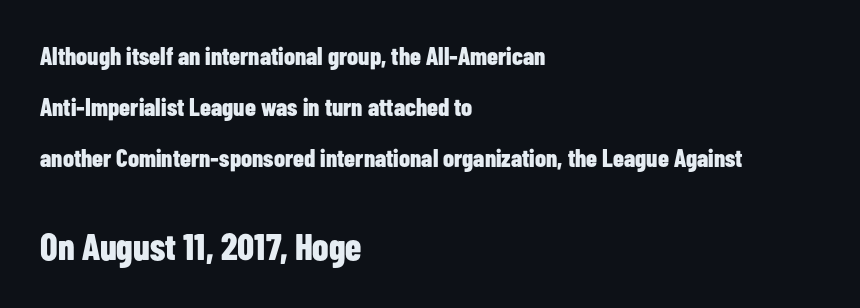
The image shows 37 px bold, condensed sans-serif type, upright; set left-aligned, loose line spacing (2.04x), normal letter spacing, not underlined; the second (bottom) block is 1.48x larger; low stroke contrast and a medium x-height.
